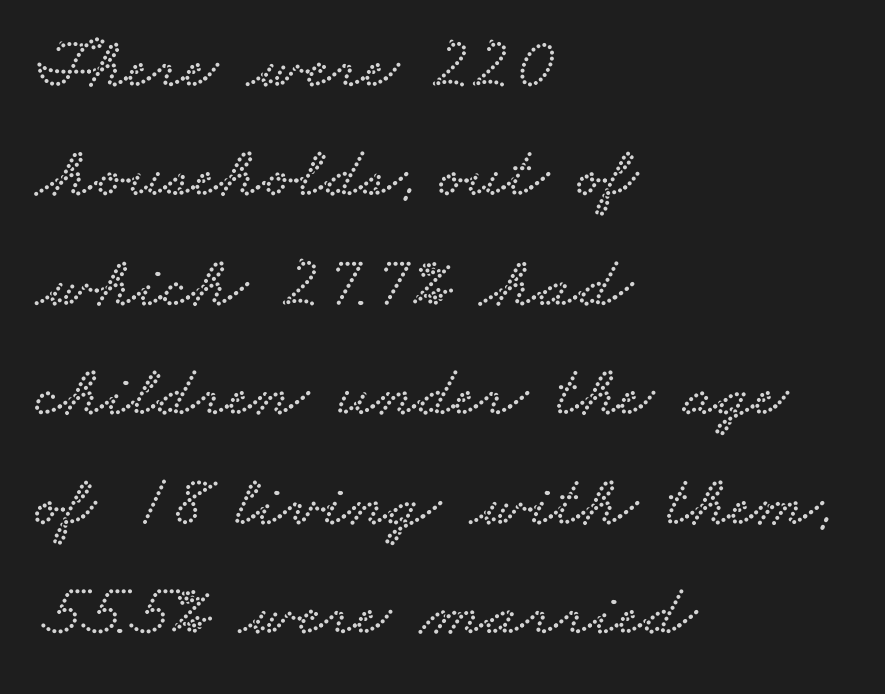
Q: Is the typeface a serif or a sans-serif typeface? A: Serif.
Q: Is the text underlined? A: No.
Q: How is the paragraph aligned? A: Left-aligned.
Q: Is the spacing between letters normal or unusually wide? A: Normal.
Q: Is the spacing between lines tight, normal or loose? A: Normal.
Q: Width (condensed, normal, or wide)? A: Wide.
Q: Stroke contrast? A: Low.
Q: x-height? A: Small.
Q: Monospaced? A: No.
